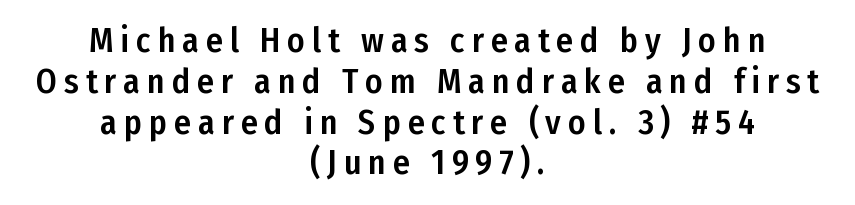
{"serif": "no", "italic": "no", "width": "condensed", "stroke_contrast": "low", "x_height": "medium", "monospaced": "no", "underline": "no", "align": "center", "line_spacing_ratio": 1.2, "letter_spacing": "wide", "letter_spacing_em": 0.2, "glyph_px": 34}
